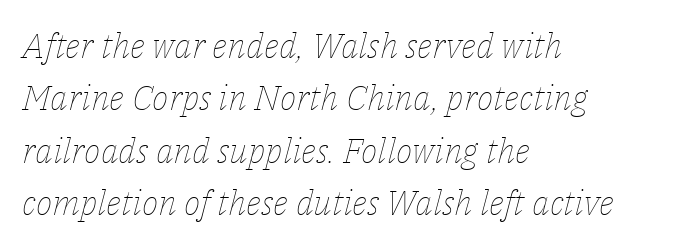
{"italic": "yes", "lean": "right", "slant_degrees": 14, "bold": "no", "weight": "thin", "width": "normal", "stroke_contrast": "low", "x_height": "medium", "monospaced": "no", "underline": "no", "align": "left", "line_spacing": "normal", "line_spacing_ratio": 1.5, "letter_spacing": "normal", "letter_spacing_em": 0.0, "glyph_px": 35}
